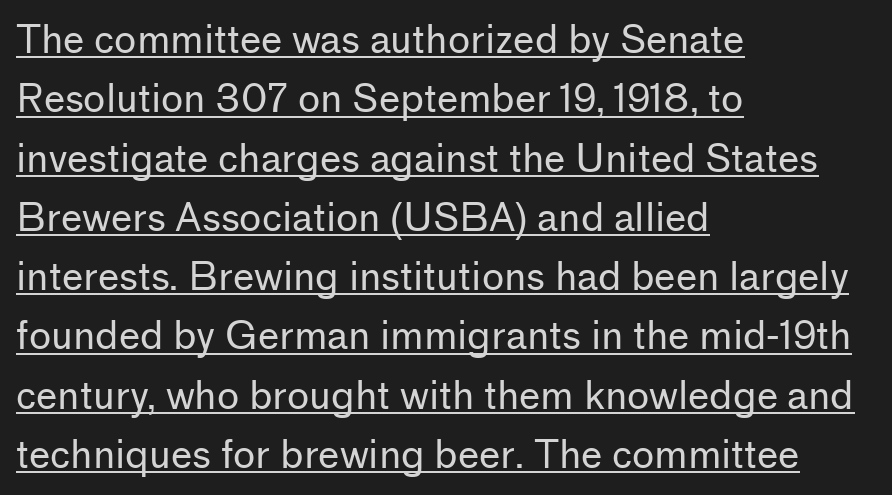
Compared with typical body copy, the letter spacing here is the same. Character widths vary here, with narrow letters taking less room than wide ones. Honestly, the row spacing looks completely unremarkable. Quick note: not italic, upright. Observe the absence of serifs on each vertical stroke in this sample. The typesetter chose a ragged-right arrangement here.
